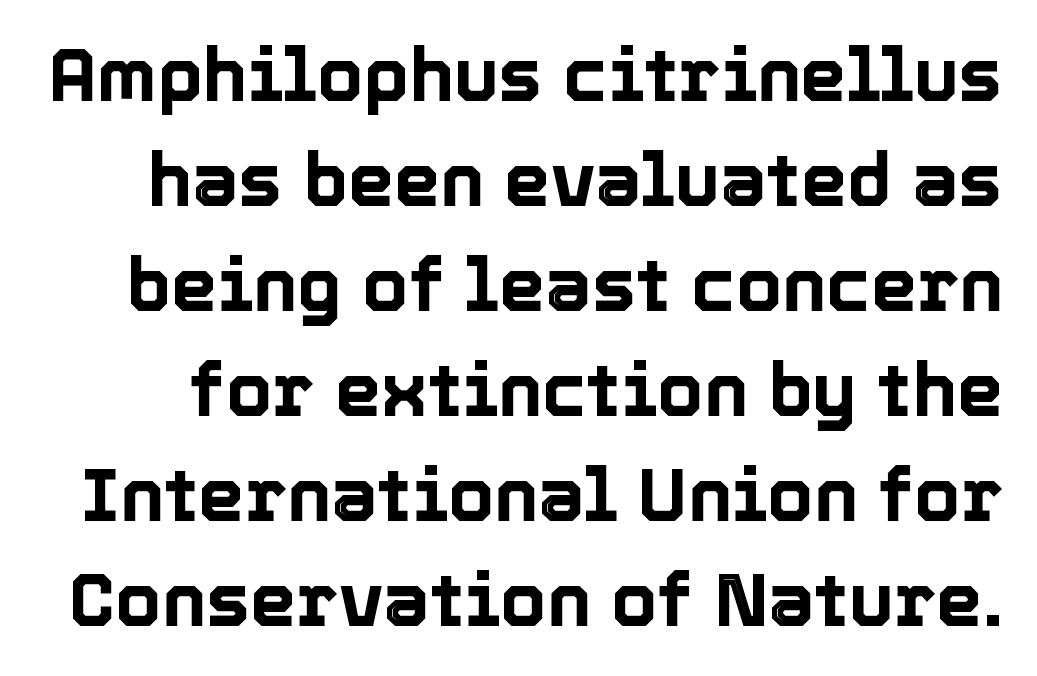
Do the characters align in a grid? No, the font is proportional. Upright lettering throughout. The line-height multiplier appears to be the usual default. The passage shown is not underscored anywhere.
